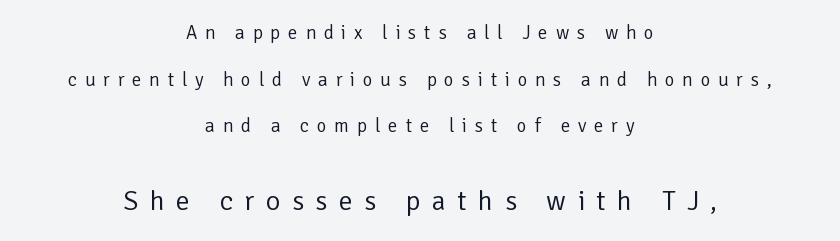
Q: Is the text bold? A: No.
Q: Is the text italic (slanted)? A: No, it is upright.
Q: Is the typeface a serif or a sans-serif typeface? A: Sans-serif.
Q: Is the text underlined? A: No.
Q: How is the paragraph aligned? A: Centered.
Q: Is the spacing between letters normal or unusually wide? A: Unusually wide.
Q: Is the spacing between lines tight, normal or loose? A: Loose.
Q: Which block of text is set in a larger size, the first (top) or the second (bottom)? A: The second (bottom) one.
Q: Width (condensed, normal, or wide)? A: Normal.
Q: Stroke contrast? A: Low.
Q: x-height? A: Medium.
Q: Monospaced? A: No.
